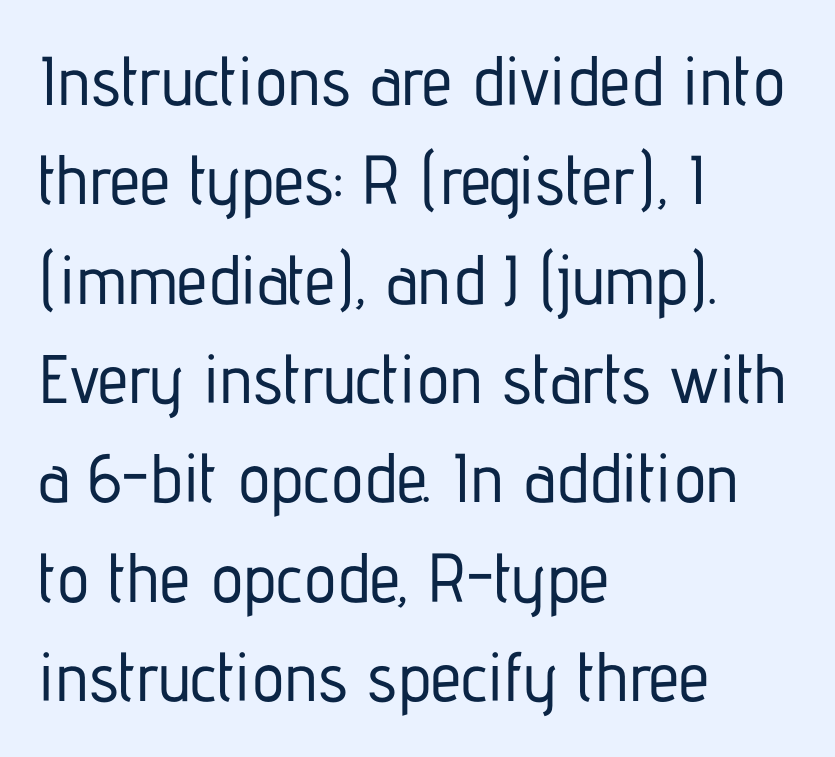
Q: Is the text italic (slanted)? A: No, it is upright.
Q: Is the typeface a serif or a sans-serif typeface? A: Sans-serif.
Q: Is the text underlined? A: No.
Q: How is the paragraph aligned? A: Left-aligned.
Q: Is the spacing between letters normal or unusually wide? A: Normal.
Q: Is the spacing between lines tight, normal or loose? A: Normal.
Q: Width (condensed, normal, or wide)? A: Condensed.
Q: Stroke contrast? A: Low.
Q: x-height? A: Medium.
Q: Monospaced? A: No.
